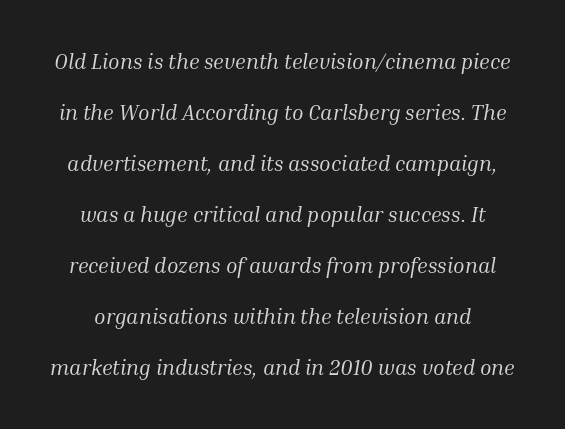
This is oblique type, the kind used for emphasis or titles. Horizontal bands of white between lines are thick stripes. Unmarked baselines from the first word to the last. Is the letter spacing exaggerated? No — it looks like the ordinary default. The cut favours lightness, reaching ordinary text weight at its darkest.
